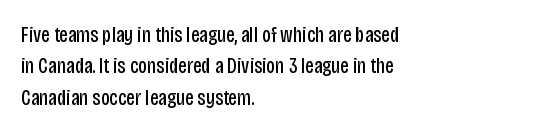
The line-height multiplier appears to be the usual default. The ragged edge is on the right, which tells us the setting is flush left. A typesetter would mark this as roman, not italic. This sample uses plain, unmodified letter spacing. No letter is thick-stroked: the sample isn't bold.
